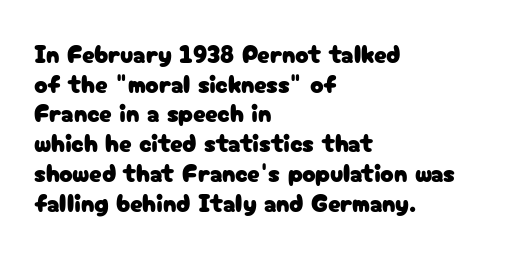
Q: Is the text italic (slanted)? A: No, it is upright.
Q: Is the text underlined? A: No.
Q: How is the paragraph aligned? A: Left-aligned.
Q: Is the spacing between letters normal or unusually wide? A: Normal.
